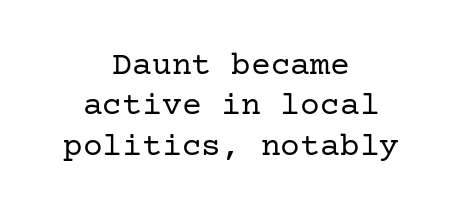
The typesetter chose a symmetrical, centered arrangement here. The lettering holds an erect, upright posture throughout. The passage shown is typeset with a serif family. Beneath every word, the page is bare. Counters stay open thanks to moderate or lighter strokes.
